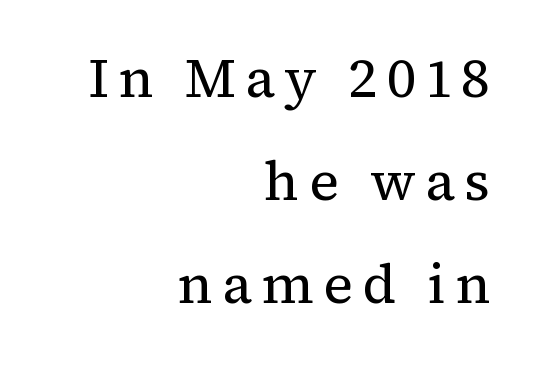
Descenders hang freely into open space. The face looks like a standard text weight, possibly lighter. This sample uses an upright cut, with every glyph sitting square on the baseline. The paragraph has a hard right edge and a soft left edge. You could not count columns in this text — the font is proportionally spaced.
